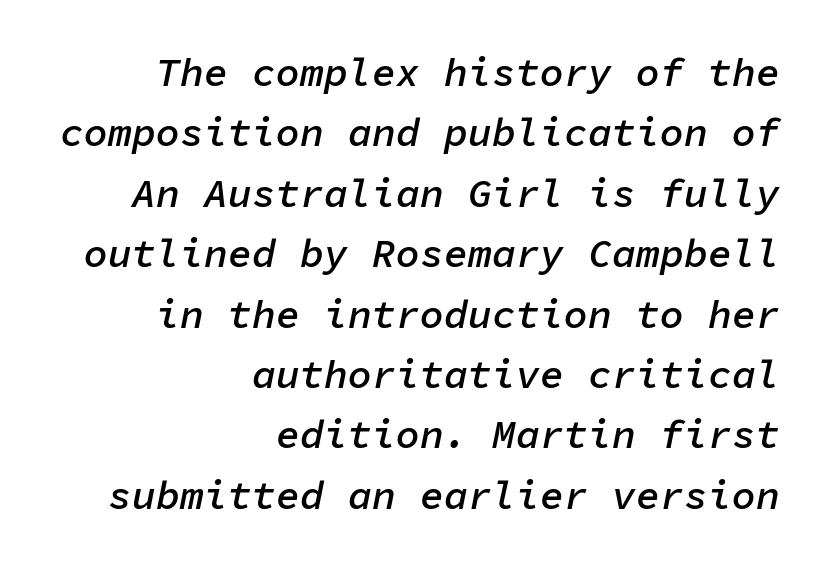
{"italic": "yes", "lean": "right", "slant_degrees": 11, "bold": "semi", "weight": "semibold", "width": "normal", "stroke_contrast": "low", "x_height": "medium", "monospaced": "yes", "underline": "no", "align": "right", "line_spacing": "normal", "line_spacing_ratio": 1.51, "letter_spacing": "normal", "letter_spacing_em": 0.0, "glyph_px": 40}
